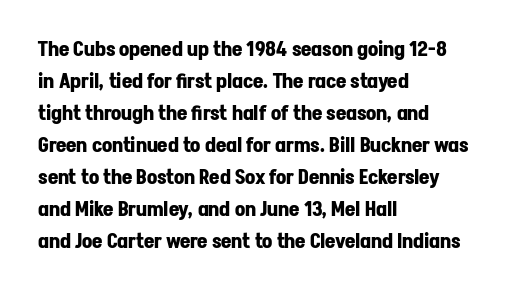
{"italic": "no", "bold": "yes", "underline": "no", "align": "left", "line_spacing": "normal", "line_spacing_ratio": 1.6, "letter_spacing": "normal", "letter_spacing_em": 0.0, "glyph_px": 20}
